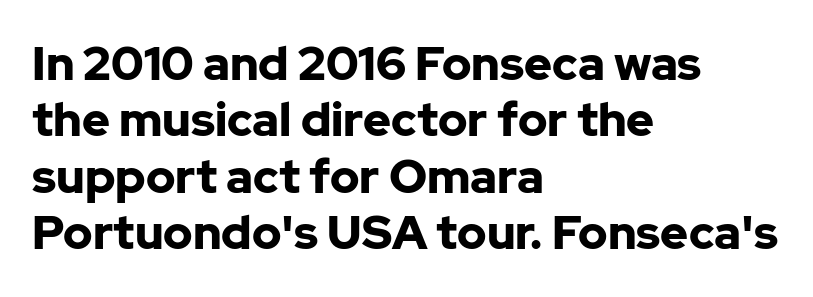
Q: Is the text bold? A: Yes.
Q: Is the text italic (slanted)? A: No, it is upright.
Q: Is the typeface a serif or a sans-serif typeface? A: Sans-serif.
Q: Is the text underlined? A: No.
Q: How is the paragraph aligned? A: Left-aligned.
Q: Is the spacing between letters normal or unusually wide? A: Normal.
Q: Width (condensed, normal, or wide)? A: Normal.
Q: Stroke contrast? A: Low.
Q: x-height? A: Medium.
Q: Monospaced? A: No.
